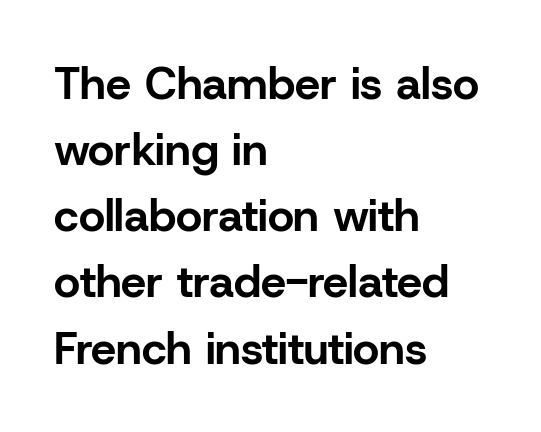
Q: Is the text bold? A: Yes.
Q: Is the text italic (slanted)? A: No, it is upright.
Q: Is the typeface a serif or a sans-serif typeface? A: Sans-serif.
Q: Is the text underlined? A: No.
Q: How is the paragraph aligned? A: Left-aligned.
Q: Is the spacing between letters normal or unusually wide? A: Normal.
Q: Is the spacing between lines tight, normal or loose? A: Normal.
Q: Width (condensed, normal, or wide)? A: Normal.
Q: Stroke contrast? A: Low.
Q: x-height? A: Medium.
Q: Monospaced? A: No.
